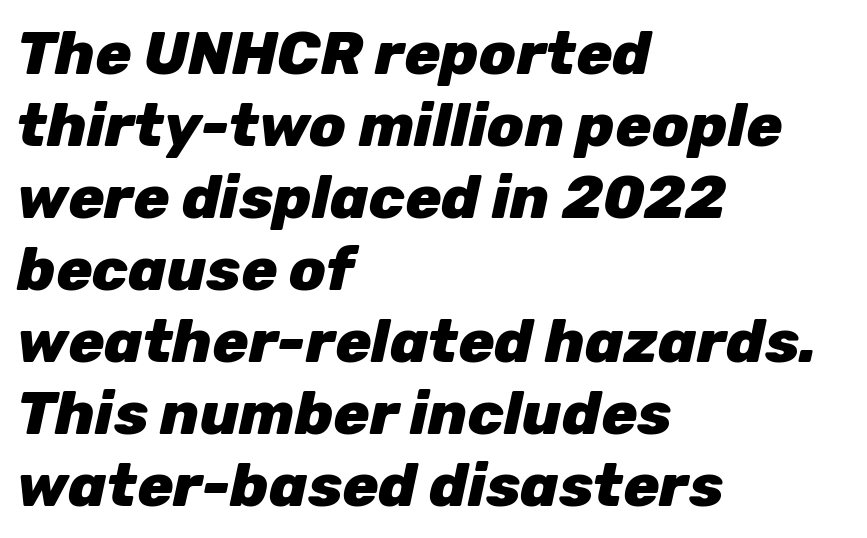
Any mark beneath the type? The region is blank. Nothing unusual about the tracking: characters are spaced as the font intends. Quick note: italic. If you drew a ruler down the left edge, every line would touch it. The passage shown is emphatically bold.
